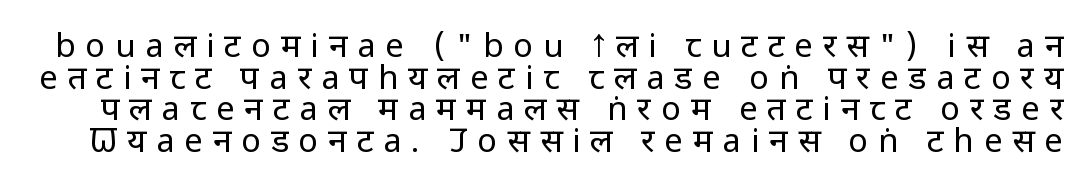
The baseline area is clear. The letters are spread apart with noticeably loose tracking. Stems here are at most as thick as an everyday book face. Is this a fixed-width face? No — the glyphs have proportional, varying widths. The lines are packed closely together with very little leading. Is this a sans? Yes — the strokes have no serifs.
